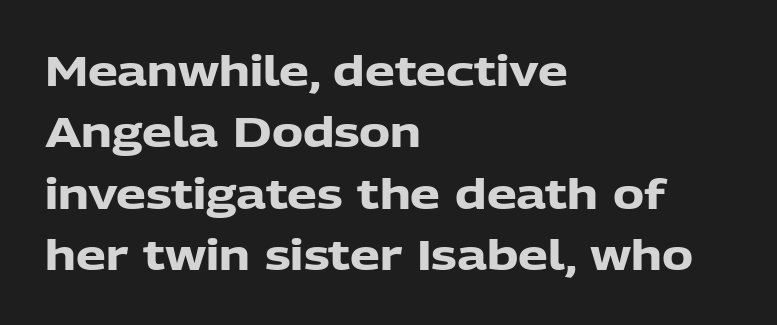
The passage shown is not underscored anywhere. The letters stand straight up with perfectly vertical stems. The block of text has a typical density, with ordinary space between rows. The face used here has the dense, thick strokes of a bold.
